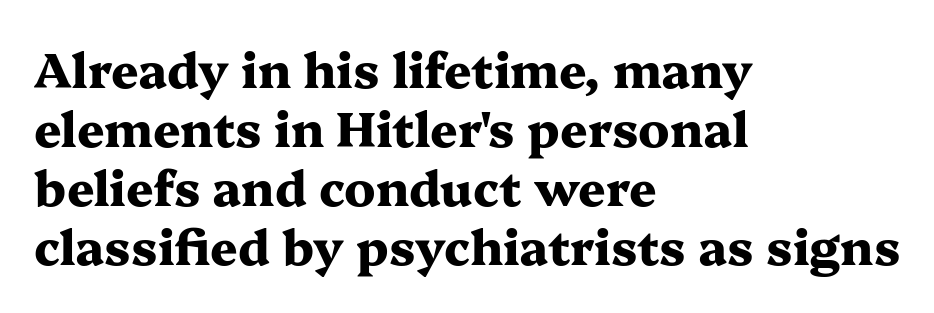
The glyphs in this specimen are seriffed. Notice how the passage keeps a crisp vertical edge on the left only. Tall strokes in this sample are plumb rather than angled. Stroke thickness is high; the sample reads as a true bold.
